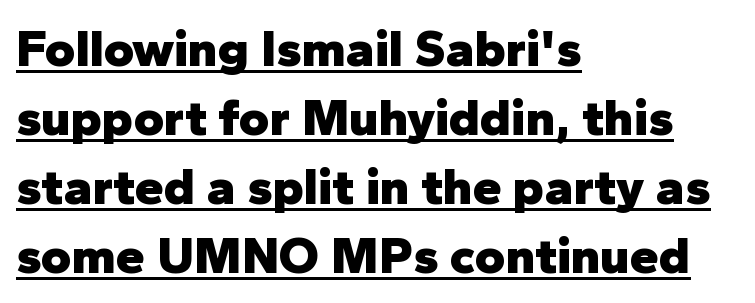
The image shows 52 px heavy sans-serif type, upright; set left-aligned, normal line spacing (1.33x), normal letter spacing, underlined; low stroke contrast and a medium x-height.
